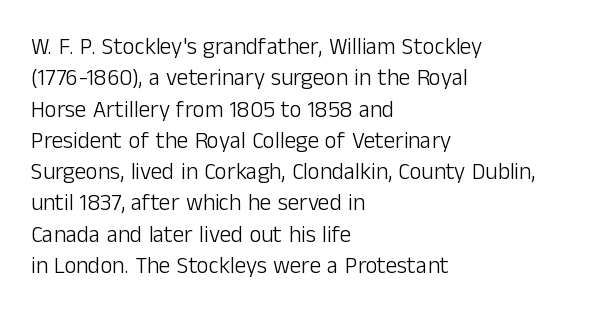
Q: Is the text bold? A: No.
Q: Is the text italic (slanted)? A: No, it is upright.
Q: Is the text underlined? A: No.
Q: How is the paragraph aligned? A: Left-aligned.
Q: Is the spacing between letters normal or unusually wide? A: Normal.
Q: Is the spacing between lines tight, normal or loose? A: Normal.
